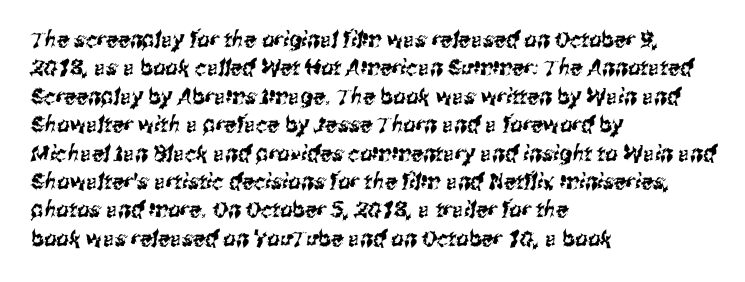
{"underline": "no", "align": "left", "line_spacing": "normal", "line_spacing_ratio": 1.29, "letter_spacing": "normal", "letter_spacing_em": 0.0, "glyph_px": 22}
